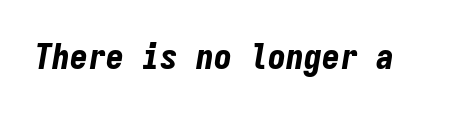
Q: Is the text bold? A: Yes.
Q: Is the text italic (slanted)? A: Yes, it leans right by about 9 degrees.
Q: Is the text underlined? A: No.
Q: Is the spacing between letters normal or unusually wide? A: Normal.
Q: Width (condensed, normal, or wide)? A: Condensed.
Q: Stroke contrast? A: Low.
Q: x-height? A: Medium.
Q: Monospaced? A: Yes.
